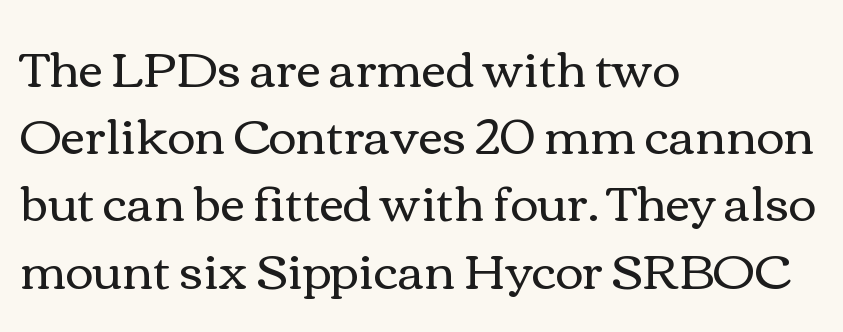
Tracking here is standard; glyphs follow each other at the usual distance. Horizontal alignment here is leftward, the default for most running prose. Unmarked baselines from the first word to the last. You could not count columns in this text — the font is proportionally spaced. Regular leading. Caption: face not bold, strokes unweighted.
